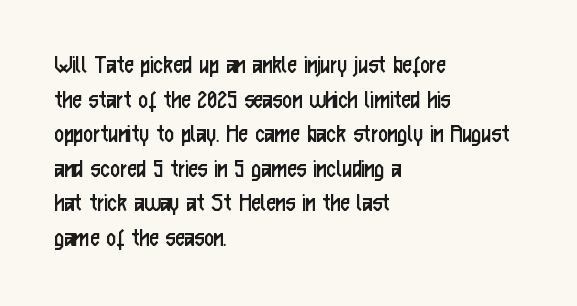
The block of text has a typical density, with ordinary space between rows. Which margin do the lines hug? The left one — the right edge is uneven. The space directly below the letters is spotless. This is the regular roman posture of the typeface. Does extra space separate the letters? No, they use regular spacing.
